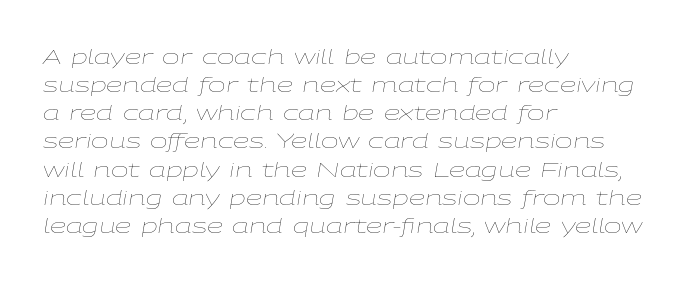
{"italic": "yes", "lean": "right", "slant_degrees": 9, "bold": "no", "underline": "no", "align": "left", "line_spacing": "normal", "line_spacing_ratio": 1.34, "letter_spacing": "normal", "letter_spacing_em": 0.0, "glyph_px": 21}
